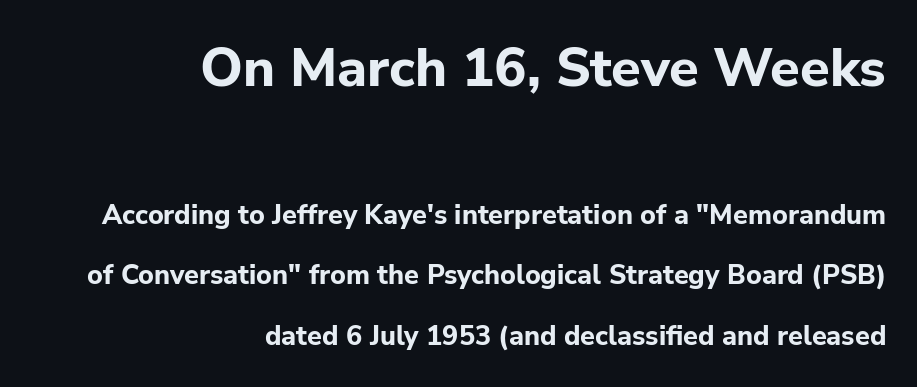
The image shows 54 px bold sans-serif type, upright; set right-aligned, loose line spacing (2.25x), normal letter spacing, not underlined; the first (top) block is 2.0x larger; low stroke contrast and a medium x-height.
